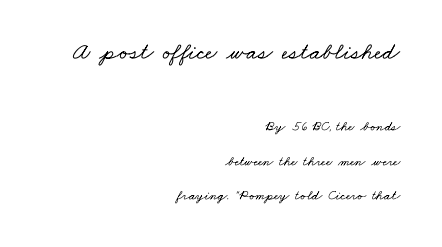
{"underline": "no", "align": "right", "line_spacing": "loose", "line_spacing_ratio": 2.46, "letter_spacing": "normal", "letter_spacing_em": 0.0, "larger_block": "first", "size_ratio": 1.71, "glyph_px": 24}
